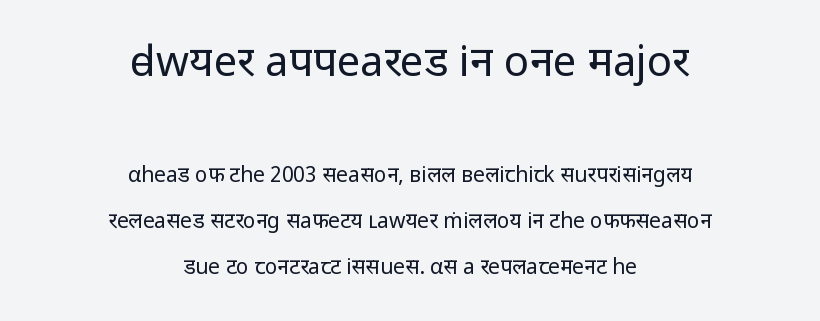
{"serif": "no", "italic": "no", "bold": "no", "weight": "regular", "width": "normal", "stroke_contrast": "low", "x_height": "medium", "monospaced": "no", "underline": "no", "align": "center", "line_spacing": "loose", "line_spacing_ratio": 2.18, "letter_spacing": "normal", "letter_spacing_em": 0.0, "larger_block": "first", "size_ratio": 2.0, "glyph_px": 42}
